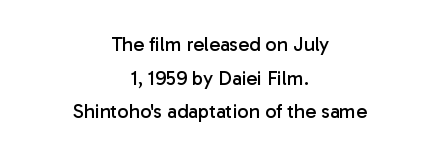
Compared with typical paragraphs, the rows here are spaced about the same. The typeface has the unassuming heft of standard copy or less. Does the lettering tilt? It doesn't — this is upright. These lines keep a tight, regular rhythm from letter to letter. Just letters on the line, the space beneath them empty. Each line is balanced around a shared central axis.
